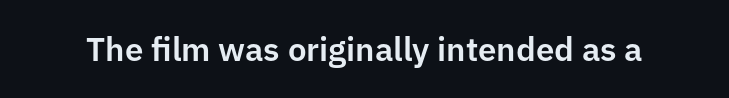
Is the letter spacing exaggerated? No — it looks like the ordinary default. A clean baseline with only descenders dipping below it. Is this a sans? Yes — the strokes have no serifs. Character widths vary here, with narrow letters taking less room than wide ones. Unlike italic type, these characters show no tilt at all.
